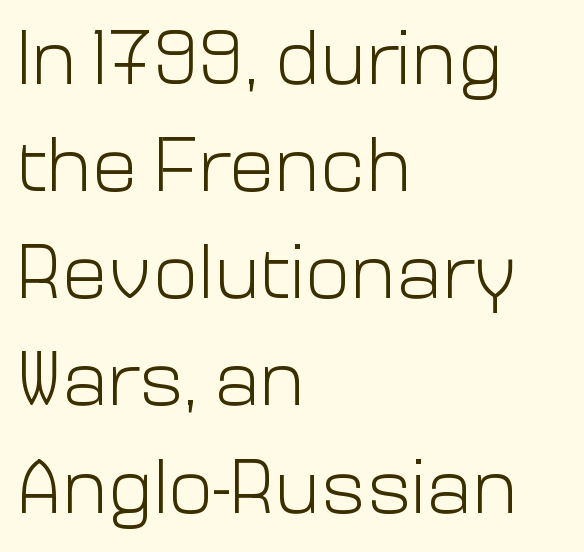
Q: Is the text bold? A: No.
Q: Is the text italic (slanted)? A: No, it is upright.
Q: Is the typeface a serif or a sans-serif typeface? A: Sans-serif.
Q: Is the text underlined? A: No.
Q: How is the paragraph aligned? A: Left-aligned.
Q: Is the spacing between letters normal or unusually wide? A: Normal.
Q: Is the spacing between lines tight, normal or loose? A: Normal.
Q: Width (condensed, normal, or wide)? A: Normal.
Q: Stroke contrast? A: Low.
Q: x-height? A: Medium.
Q: Monospaced? A: No.
